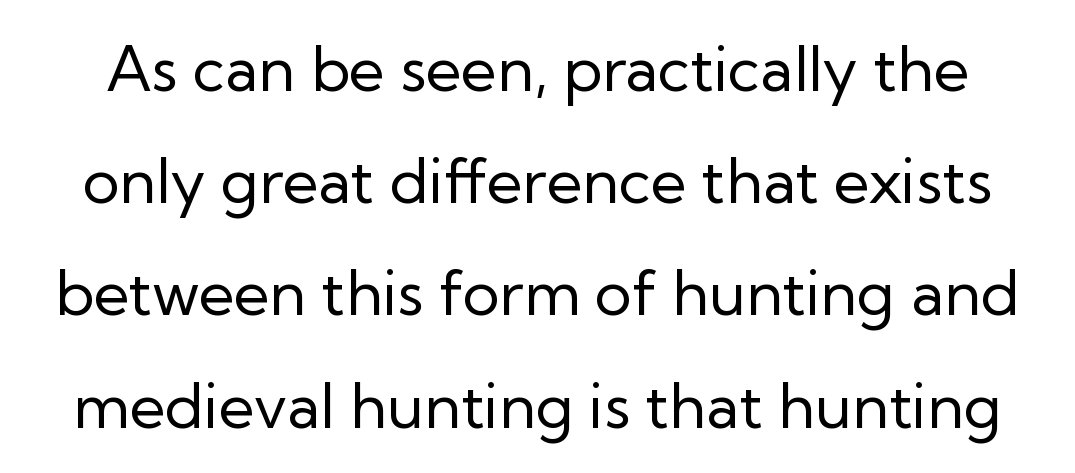
Stems and bowls with no extra thickness — not bold. Is this a fixed-width face? No — the glyphs have proportional, varying widths. Plain, unruled lines of type. The lettering stays uniformly vertical, giving the passage a roman look. These lines are composed in type without serifs.
